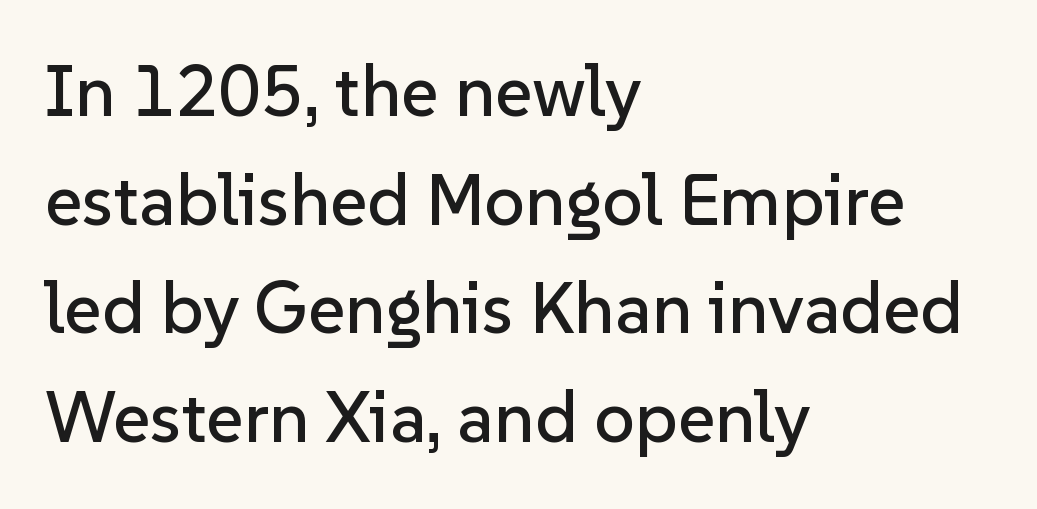
{"serif": "no", "italic": "no", "width": "normal", "stroke_contrast": "low", "x_height": "medium", "monospaced": "no", "underline": "no", "align": "left", "line_spacing": "normal", "line_spacing_ratio": 1.51, "letter_spacing": "normal", "letter_spacing_em": 0.0, "glyph_px": 72}
